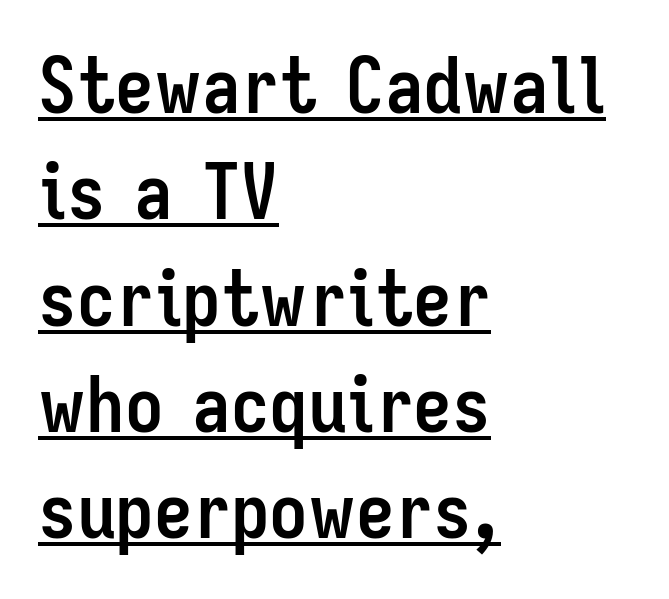
{"serif": "no", "italic": "no", "bold": "yes", "weight": "semibold", "width": "condensed", "stroke_contrast": "low", "x_height": "medium", "monospaced": "no", "underline": "yes", "align": "left", "line_spacing": "normal", "line_spacing_ratio": 1.38, "letter_spacing": "normal", "letter_spacing_em": 0.0, "glyph_px": 77}
